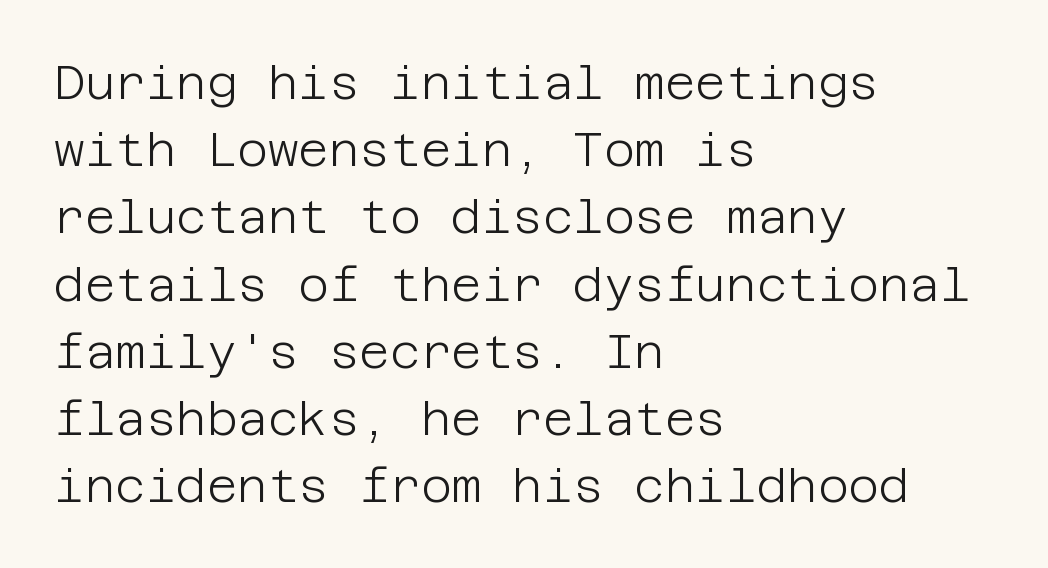
Line spacing here is normal. Left-aligned paragraph, ragged on the right. The passage shown is typeset with a sans-serif family. Letters have the restrained weight of plain body copy at most. The area under the type is left untouched.
